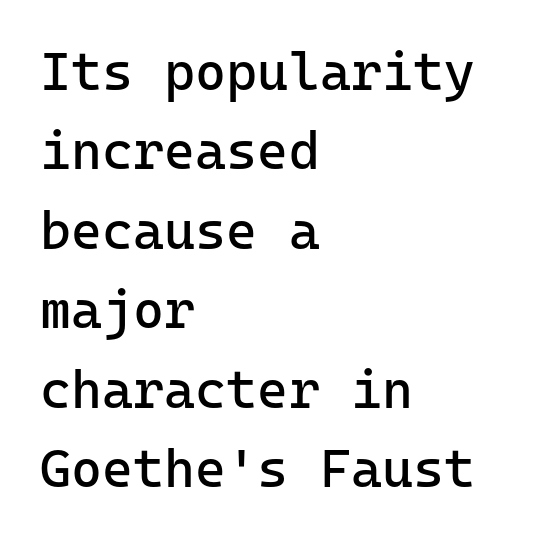
Spacing verdict: monospaced, one width for all characters. These lines stack with their left ends in a neat column. The letters stand upright; this is a roman face. The designer went with a sans here, leaving each stem footless. What's the leading like? Ordinary, nothing unusual.
